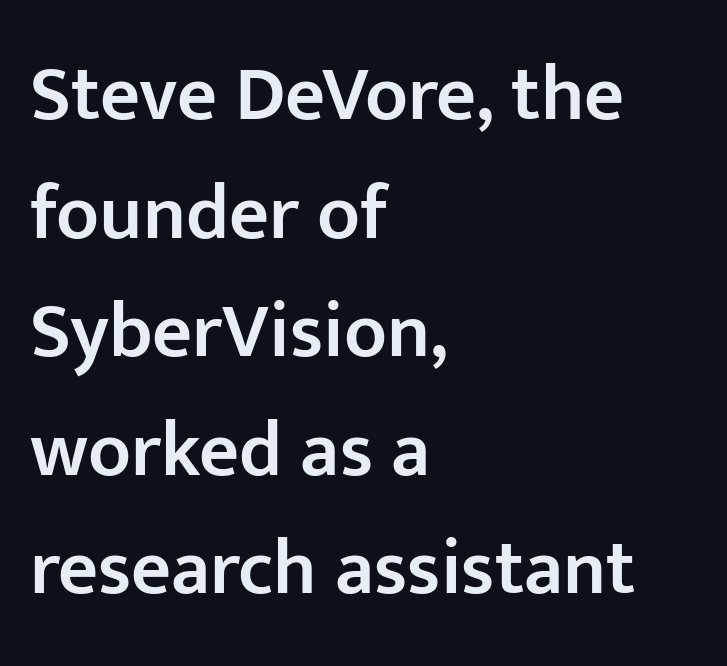
{"serif": "no", "italic": "no", "bold": "semi", "weight": "semibold", "width": "normal", "stroke_contrast": "low", "x_height": "medium", "monospaced": "no", "underline": "no", "align": "left", "line_spacing": "normal", "line_spacing_ratio": 1.52, "letter_spacing": "normal", "letter_spacing_em": 0.0, "glyph_px": 78}
